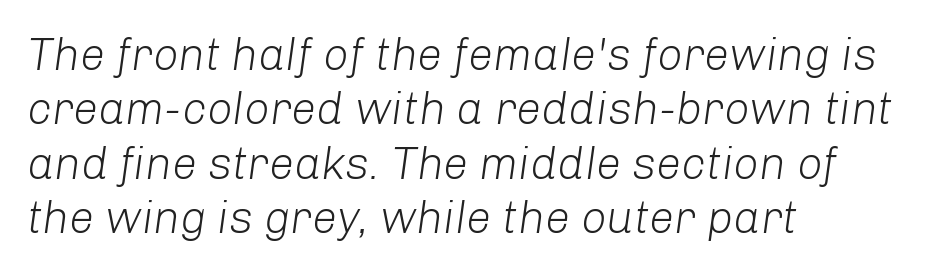
Q: Is the text bold? A: No.
Q: Is the text italic (slanted)? A: Yes, it leans right by about 8 degrees.
Q: Is the text underlined? A: No.
Q: How is the paragraph aligned? A: Left-aligned.
Q: Is the spacing between letters normal or unusually wide? A: Normal.
Q: Width (condensed, normal, or wide)? A: Normal.
Q: Stroke contrast? A: Low.
Q: x-height? A: Medium.
Q: Monospaced? A: No.
